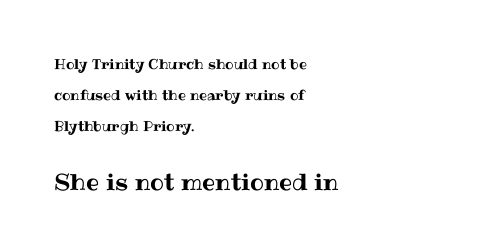
Posture: upright roman. Glance below the letters and you will spot only blank space. Vertical spacing — loose. The paragraph has a hard left edge and a soft right edge. Is the letter spacing exaggerated? No — it looks like the ordinary default.
